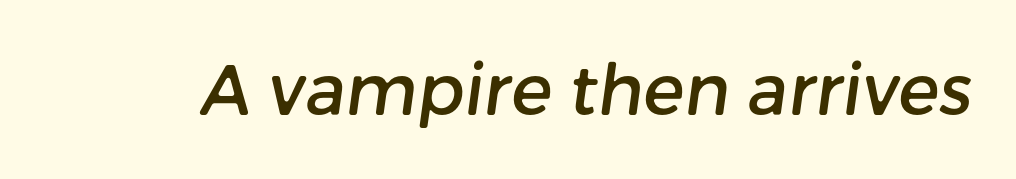
Q: Is the typeface a serif or a sans-serif typeface? A: Sans-serif.
Q: Is the text underlined? A: No.
Q: Is the spacing between letters normal or unusually wide? A: Normal.
Q: Width (condensed, normal, or wide)? A: Normal.
Q: Stroke contrast? A: Low.
Q: x-height? A: Medium.
Q: Monospaced? A: No.
